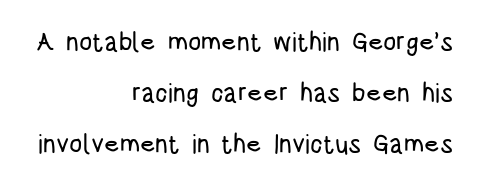
The image shows 26 px text type, upright; set right-aligned, loose line spacing (1.96x), normal letter spacing, not underlined.
